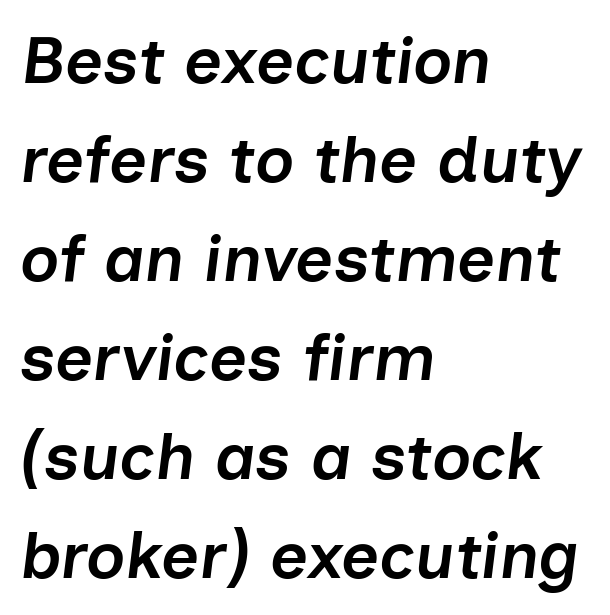
{"italic": "yes", "lean": "right", "slant_degrees": 7, "bold": "semi", "weight": "semibold", "width": "normal", "stroke_contrast": "low", "x_height": "medium", "monospaced": "no", "underline": "no", "align": "left", "line_spacing": "normal", "line_spacing_ratio": 1.5, "letter_spacing": "normal", "letter_spacing_em": 0.0, "glyph_px": 66}
